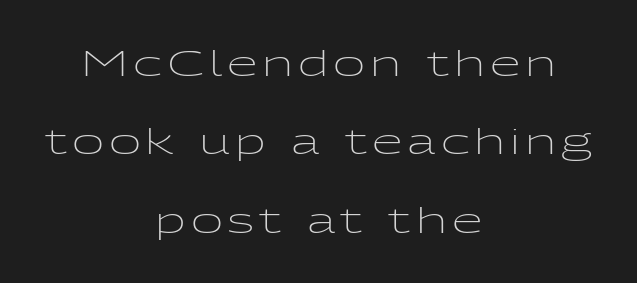
You can tell it's not italic because the verticals are truly vertical. Reading down the block, each line starts at a different indent, mirrored at its end. The foot of each line stays bare and open. A great deal of white space separates one row of letters from the next. Heft: none added — not bold.
